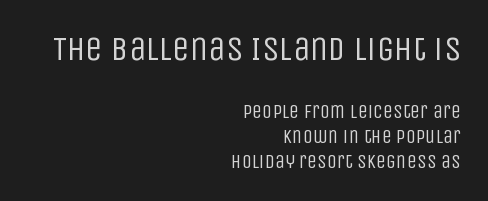
Q: Is the text bold? A: No.
Q: Is the text italic (slanted)? A: No, it is upright.
Q: Is the typeface a serif or a sans-serif typeface? A: Sans-serif.
Q: Is the text underlined? A: No.
Q: How is the paragraph aligned? A: Right-aligned.
Q: Is the spacing between letters normal or unusually wide? A: Normal.
Q: Is the spacing between lines tight, normal or loose? A: Normal.
Q: Which block of text is set in a larger size, the first (top) or the second (bottom)? A: The first (top) one.
Q: Width (condensed, normal, or wide)? A: Condensed.
Q: Stroke contrast? A: Low.
Q: x-height? A: Large.
Q: Monospaced? A: No.
